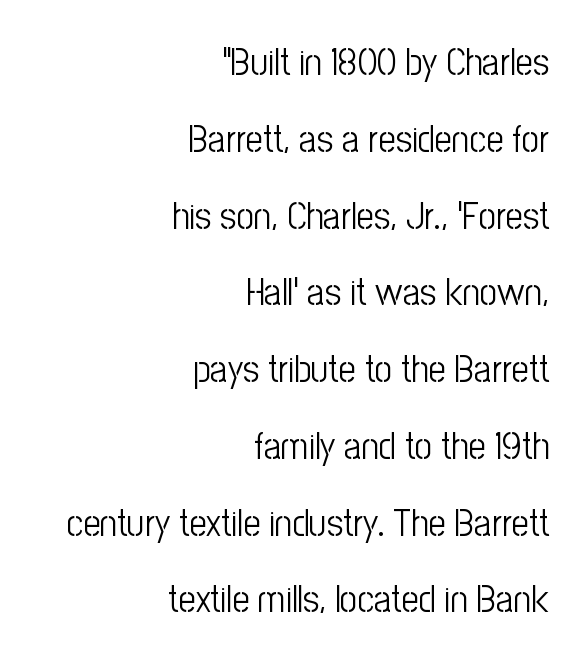
{"serif": "no", "italic": "no", "bold": "no", "weight": "light", "width": "condensed", "stroke_contrast": "low", "x_height": "medium", "monospaced": "no", "underline": "no", "align": "right", "line_spacing": "loose", "line_spacing_ratio": 2.02, "letter_spacing": "normal", "letter_spacing_em": 0.0, "glyph_px": 38}
